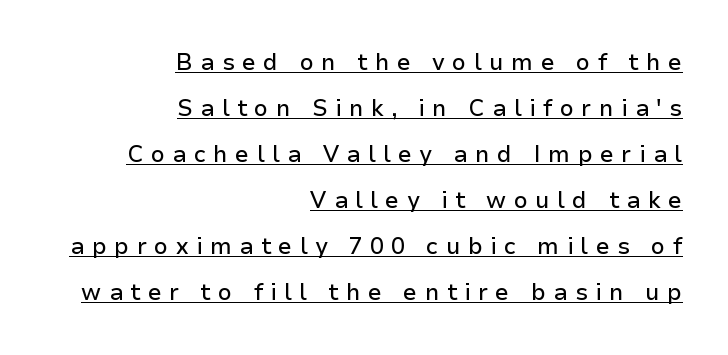
{"italic": "no", "underline": "yes", "align": "right", "line_spacing": "loose", "line_spacing_ratio": 2.0, "letter_spacing": "wide", "letter_spacing_em": 0.32, "glyph_px": 23}
